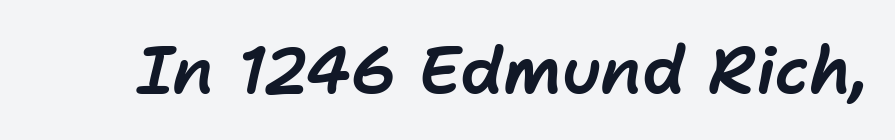
In terms of posture, this sample is oblique. Looks like regular typesetting: each glyph gets only the width it needs. Look at the tracking — it's just the regular setting, nothing added. Quick note: underline off.
